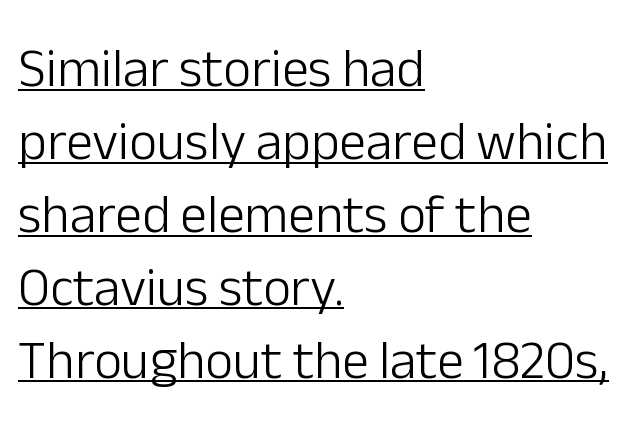
{"serif": "no", "italic": "no", "bold": "no", "weight": "light", "width": "normal", "stroke_contrast": "low", "x_height": "medium", "monospaced": "no", "underline": "yes", "align": "left", "line_spacing": "normal", "line_spacing_ratio": 1.35, "letter_spacing": "normal", "letter_spacing_em": 0.0, "glyph_px": 54}
